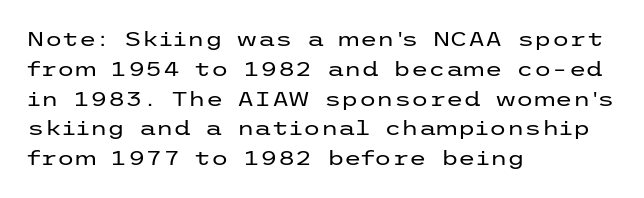
Q: Is the text bold? A: No.
Q: Is the text italic (slanted)? A: No, it is upright.
Q: Is the text underlined? A: No.
Q: How is the paragraph aligned? A: Left-aligned.
Q: Is the spacing between letters normal or unusually wide? A: Normal.
Q: Is the spacing between lines tight, normal or loose? A: Normal.
